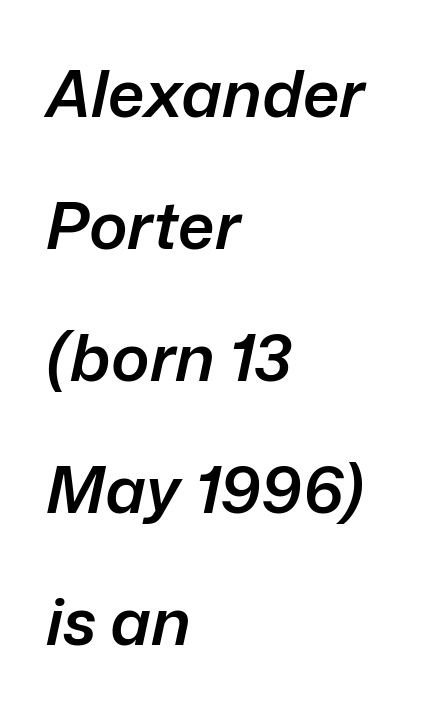
Descenders are the only things crossing below the line. Yep, that's italic — everything's leaning. The text block is weighted toward the left margin, trailing off unevenly rightward. In terms of leading, this rendering errs on the spacious side. Set as a demibold, roughly 600 on the weight scale.
